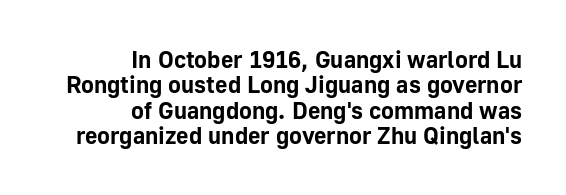
Unmarked baselines from the first word to the last. All the whitespace from short lines collects on the left. A dark, heavy texture on the line: the type is bold. In terms of letterspacing, this is plain default setting. The designer dialed line spacing down below the default.
